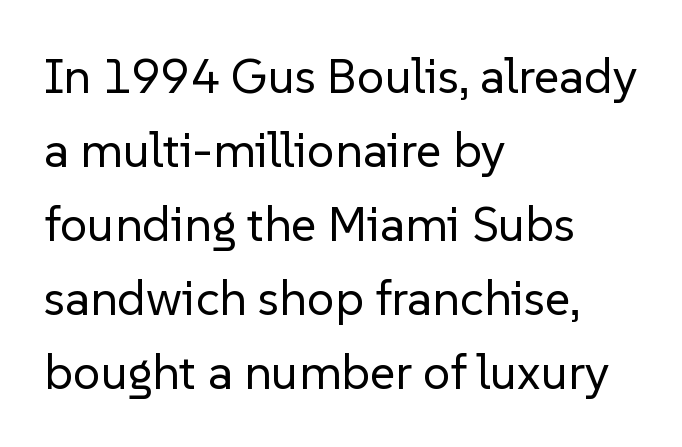
Q: Is the text bold? A: No.
Q: Is the text italic (slanted)? A: No, it is upright.
Q: Is the typeface a serif or a sans-serif typeface? A: Sans-serif.
Q: Is the text underlined? A: No.
Q: How is the paragraph aligned? A: Left-aligned.
Q: Is the spacing between letters normal or unusually wide? A: Normal.
Q: Is the spacing between lines tight, normal or loose? A: Normal.
Q: Width (condensed, normal, or wide)? A: Normal.
Q: Stroke contrast? A: Low.
Q: x-height? A: Medium.
Q: Monospaced? A: No.
